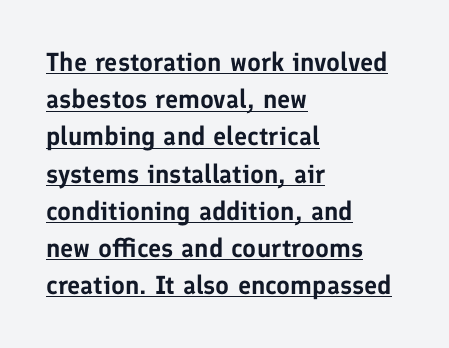
Q: Is the text italic (slanted)? A: No, it is upright.
Q: Is the text underlined? A: Yes.
Q: How is the paragraph aligned? A: Left-aligned.
Q: Is the spacing between letters normal or unusually wide? A: Normal.
Q: Is the spacing between lines tight, normal or loose? A: Normal.
